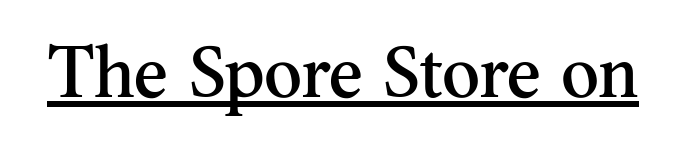
This sample has the flowing, uneven cadence of proportional lettering. Inter-character spacing is left at the font's built-in metrics. Every word sits above its own underline. Each letter's strokes conclude with small projecting serifs.
